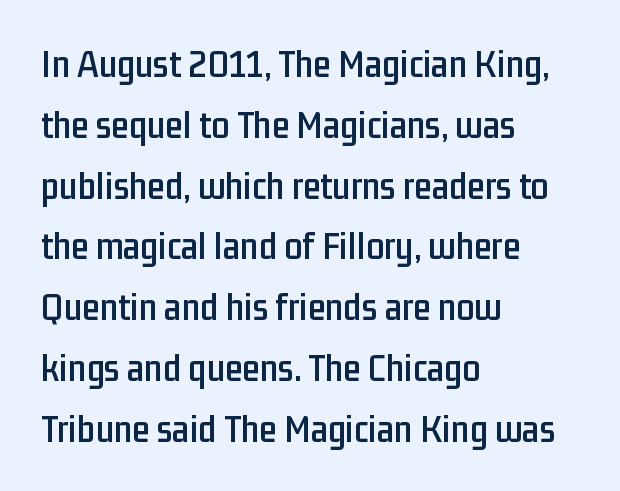
The image shows 40 px condensed sans-serif type, upright; set left-aligned, normal line spacing (1.52x), normal letter spacing, not underlined; low stroke contrast and a medium x-height.
